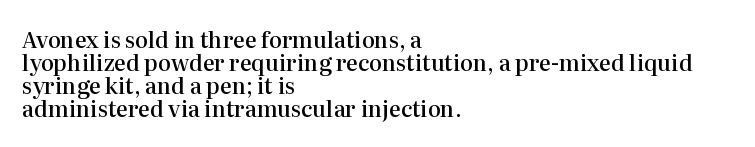
The image shows 22 px text type, upright; set left-aligned, tight line spacing (1.05x), normal letter spacing, not underlined.
